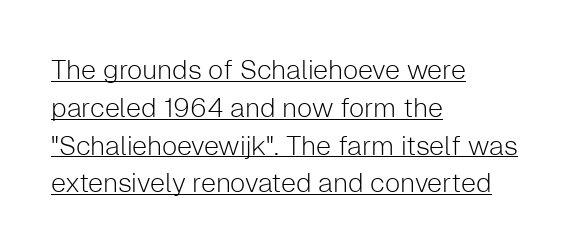
Q: Is the text bold? A: No.
Q: Is the text italic (slanted)? A: No, it is upright.
Q: Is the text underlined? A: Yes.
Q: How is the paragraph aligned? A: Left-aligned.
Q: Is the spacing between letters normal or unusually wide? A: Normal.
Q: Is the spacing between lines tight, normal or loose? A: Normal.
